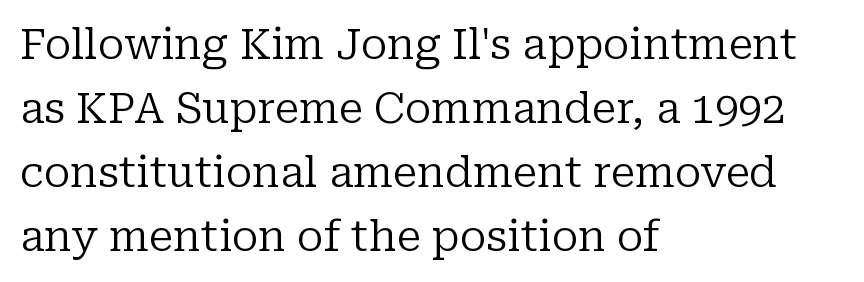
Q: Is the text bold? A: No.
Q: Is the text italic (slanted)? A: No, it is upright.
Q: Is the typeface a serif or a sans-serif typeface? A: Serif.
Q: Is the text underlined? A: No.
Q: How is the paragraph aligned? A: Left-aligned.
Q: Is the spacing between letters normal or unusually wide? A: Normal.
Q: Is the spacing between lines tight, normal or loose? A: Normal.
Q: Width (condensed, normal, or wide)? A: Normal.
Q: Stroke contrast? A: Low.
Q: x-height? A: Medium.
Q: Monospaced? A: No.
